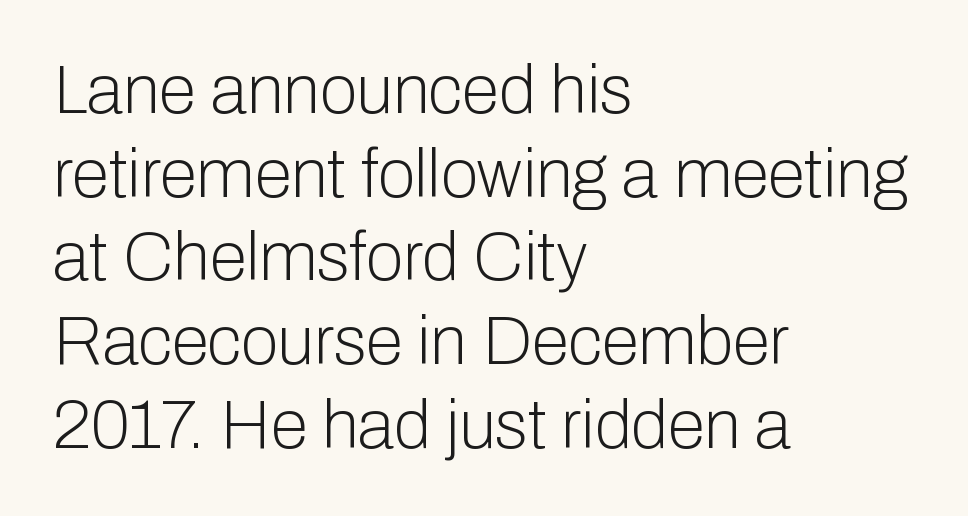
Serifs: no, the terminals of the letterforms are clean. Character widths vary here, with narrow letters taking less room than wide ones. Characters follow at the spacing the type designer built in. Designer's note — italics off, roman on. The zone under the glyphs is completely vacant. Letters have the restrained weight of plain body copy at most.
